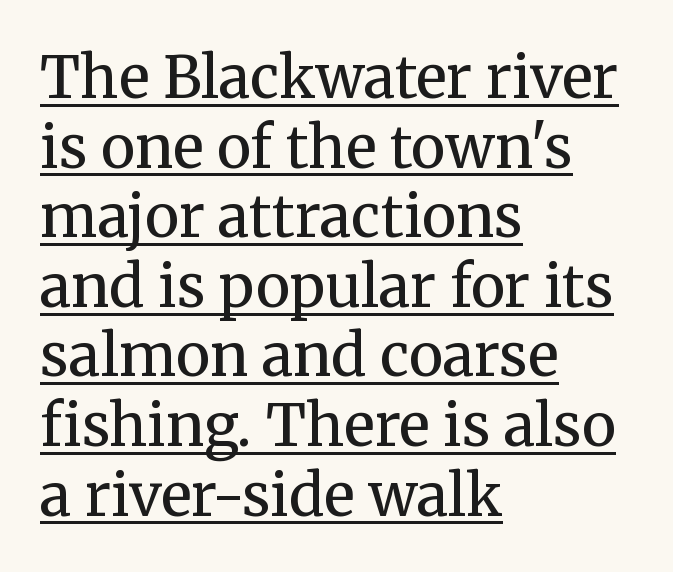
Q: Is the text bold? A: No.
Q: Is the text italic (slanted)? A: No, it is upright.
Q: Is the typeface a serif or a sans-serif typeface? A: Serif.
Q: Is the text underlined? A: Yes.
Q: How is the paragraph aligned? A: Left-aligned.
Q: Is the spacing between letters normal or unusually wide? A: Normal.
Q: Width (condensed, normal, or wide)? A: Normal.
Q: Stroke contrast? A: Medium.
Q: x-height? A: Medium.
Q: Monospaced? A: No.
